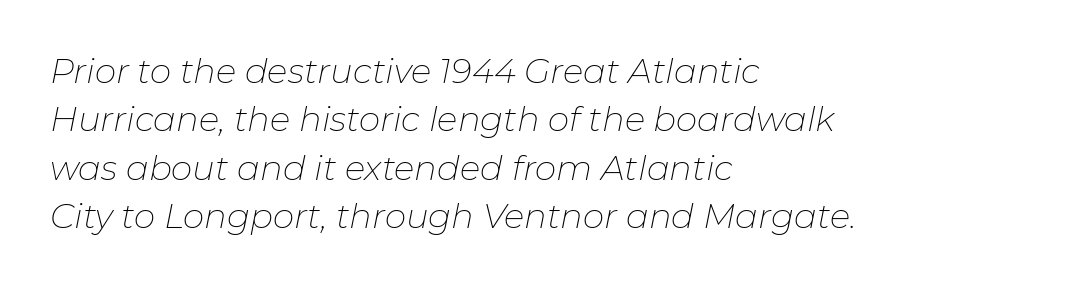
The baseline area is clear. Here the glyphs are tracked normally, forming tight word shapes. The typesetting does not lean heavy: it is not bold. The letters advance in unequal steps, a hallmark of proportional type.
